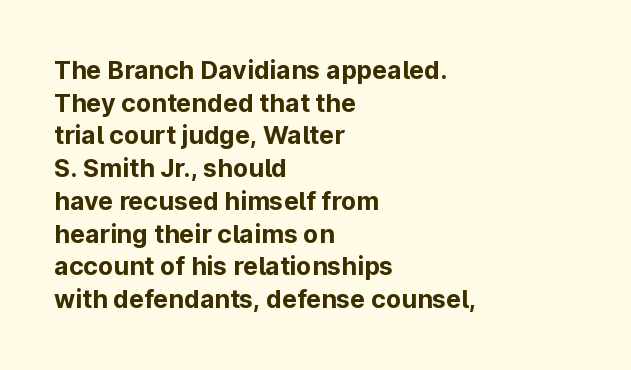
{"italic": "no", "bold": "yes", "underline": "no", "align": "left", "line_spacing": "normal", "line_spacing_ratio": 1.31, "letter_spacing": "normal", "letter_spacing_em": 0.0, "glyph_px": 25}
